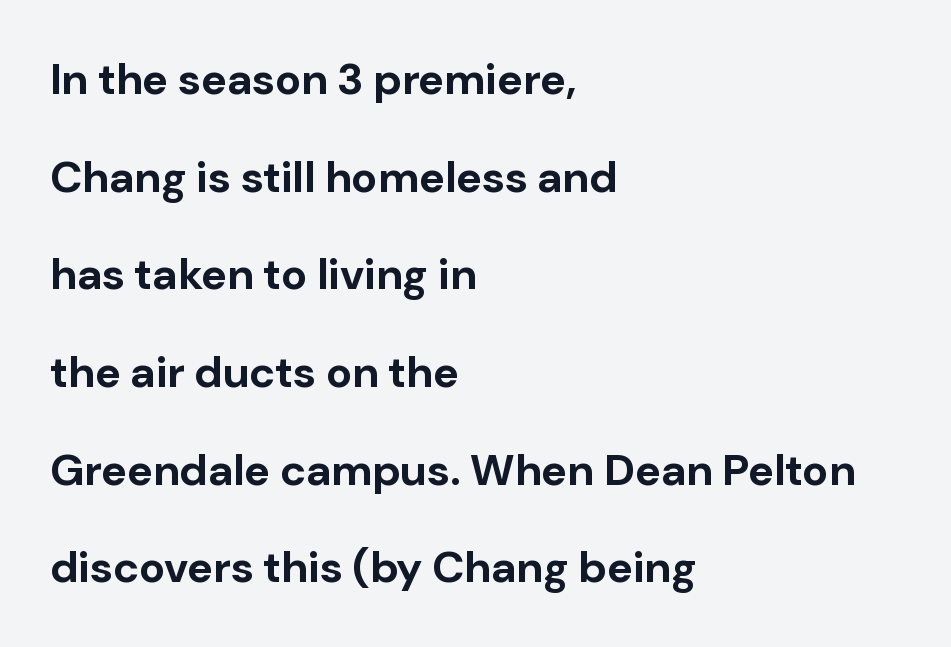
The leading is generous, giving the passage an open texture. Is the type bold? Yes — the strokes are clearly thick and heavy. A typesetter would call this proportional, since set widths differ per character. Compared with typical body copy, the letter spacing here is the same. The letters carry no serifs — their stems end cleanly without finishing strokes. Descender tails drop into unmarked territory.
